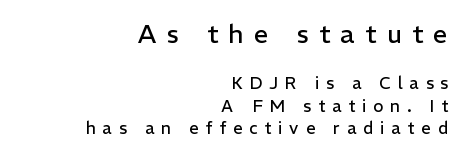
{"italic": "no", "bold": "no", "underline": "no", "align": "right", "line_spacing": "normal", "line_spacing_ratio": 1.32, "letter_spacing": "wide", "letter_spacing_em": 0.4, "larger_block": "first", "size_ratio": 1.53, "glyph_px": 26}
